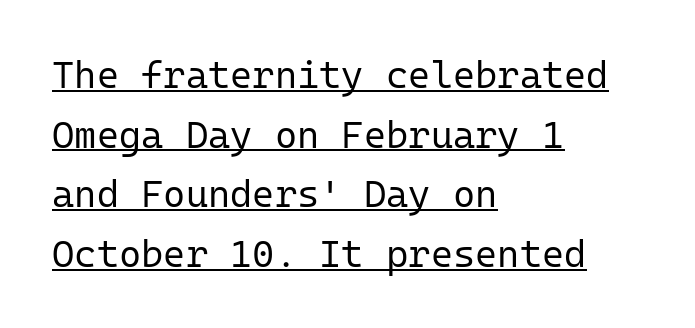
Unlike a traditional serif, this face leaves its strokes unadorned. A roman cut, with each character standing at attention. Is this a fixed-width face? Yes — each glyph sits in an identical cell. How are the letters spaced? Ordinarily, with no added tracking.
